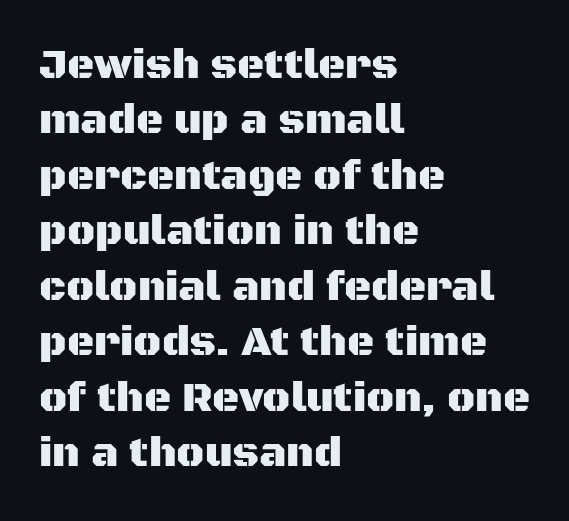
The image shows 42 px sans-serif type, upright; set left-aligned, normal line spacing (1.32x), normal letter spacing, not underlined; medium stroke contrast and a large x-height.
